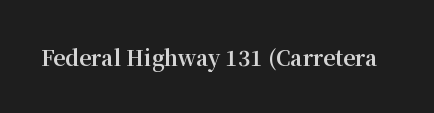
Q: Is the text bold? A: Yes.
Q: Is the text italic (slanted)? A: No, it is upright.
Q: Is the text underlined? A: No.
Q: Is the spacing between letters normal or unusually wide? A: Normal.
